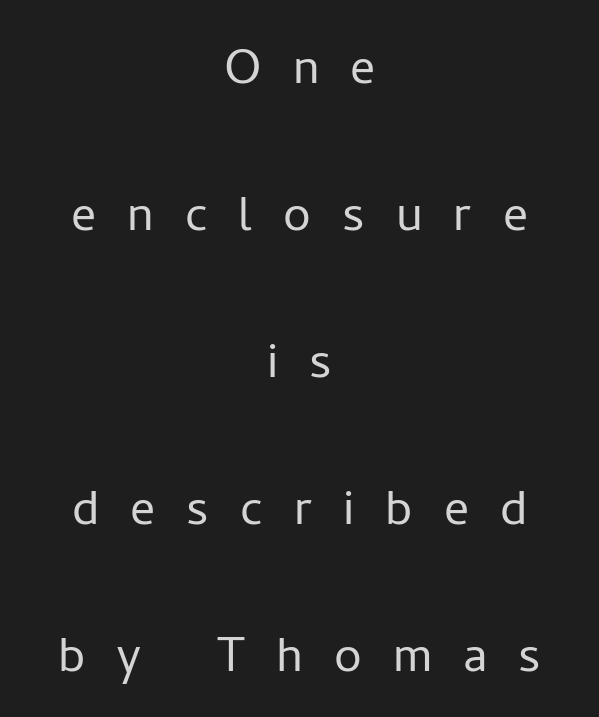
The image shows 62 px light sans-serif type, upright; set centered, loose line spacing (2.37x), unusually wide letter spacing (+0.5 em), not underlined; low stroke contrast and a medium x-height.
